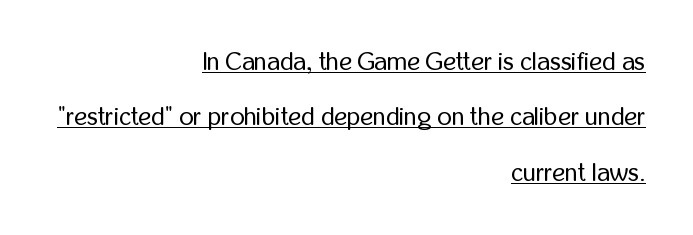
{"italic": "no", "bold": "no", "underline": "yes", "align": "right", "line_spacing": "loose", "line_spacing_ratio": 2.22, "letter_spacing": "normal", "letter_spacing_em": 0.0, "glyph_px": 25}
